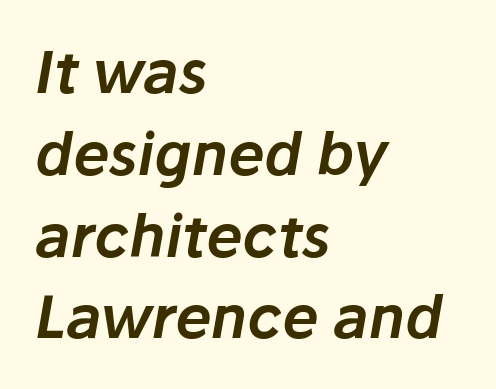
Q: Is the text italic (slanted)? A: Yes, it leans right by about 10 degrees.
Q: Is the text underlined? A: No.
Q: How is the paragraph aligned? A: Left-aligned.
Q: Is the spacing between letters normal or unusually wide? A: Normal.
Q: Is the spacing between lines tight, normal or loose? A: Normal.
Q: Width (condensed, normal, or wide)? A: Normal.
Q: Stroke contrast? A: Low.
Q: x-height? A: Medium.
Q: Monospaced? A: No.
